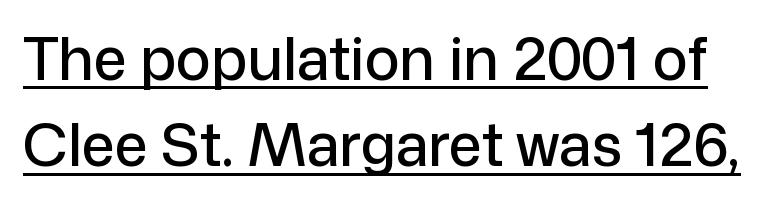
Q: Is the text italic (slanted)? A: No, it is upright.
Q: Is the typeface a serif or a sans-serif typeface? A: Sans-serif.
Q: Is the text underlined? A: Yes.
Q: Is the spacing between letters normal or unusually wide? A: Normal.
Q: Is the spacing between lines tight, normal or loose? A: Normal.
Q: Width (condensed, normal, or wide)? A: Normal.
Q: Stroke contrast? A: Low.
Q: x-height? A: Medium.
Q: Monospaced? A: No.
